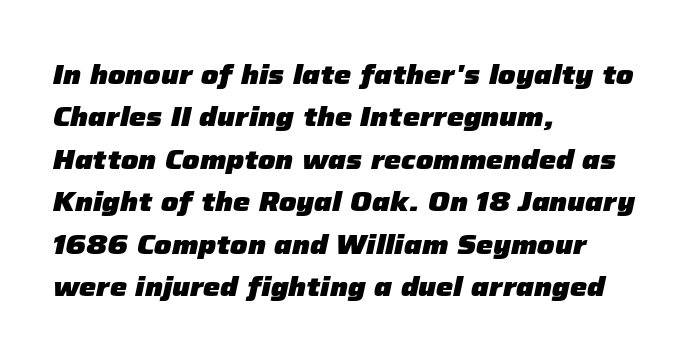
Caption: standard tracking, unaltered. The sample has been set heavy, in full bold. Is the block centered? No — it sits flush against the left margin. The face used here has a pronounced slope to its letters. The space between consecutive lines is moderate.
